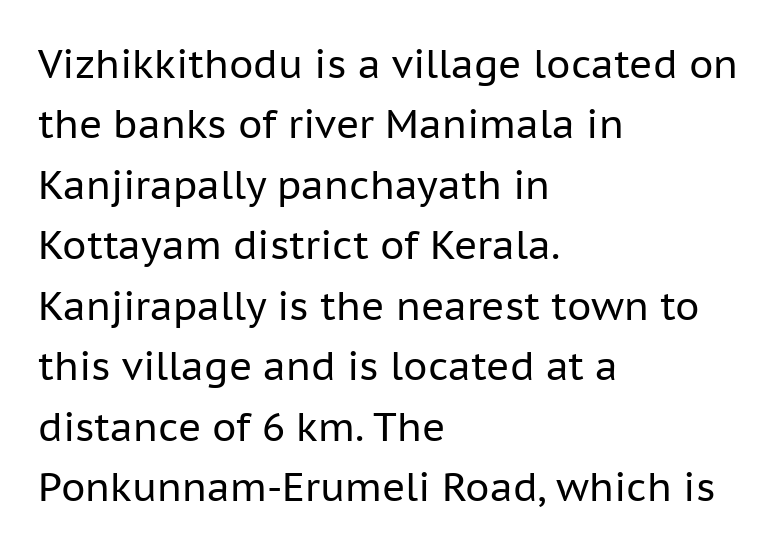
The image shows 39 px regular-weight sans-serif type, upright; set left-aligned, normal line spacing (1.55x), normal letter spacing, not underlined; low stroke contrast and a medium x-height.
